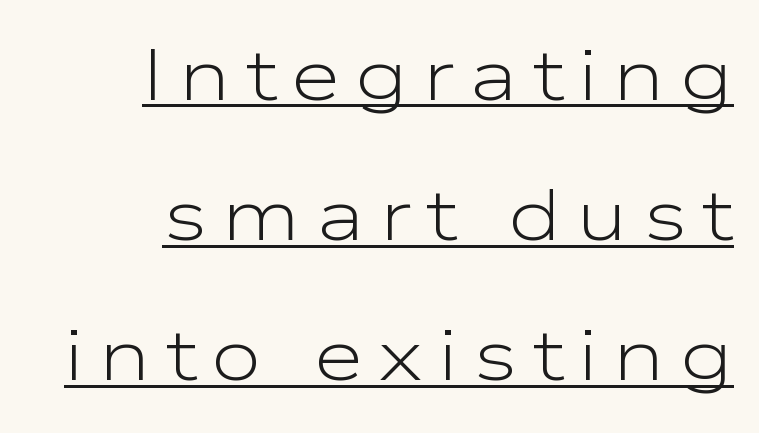
Q: Is the text bold? A: No.
Q: Is the text italic (slanted)? A: No, it is upright.
Q: Is the typeface a serif or a sans-serif typeface? A: Sans-serif.
Q: Is the text underlined? A: Yes.
Q: How is the paragraph aligned? A: Right-aligned.
Q: Is the spacing between letters normal or unusually wide? A: Unusually wide.
Q: Is the spacing between lines tight, normal or loose? A: Loose.
Q: Width (condensed, normal, or wide)? A: Wide.
Q: Stroke contrast? A: Low.
Q: x-height? A: Medium.
Q: Monospaced? A: No.
